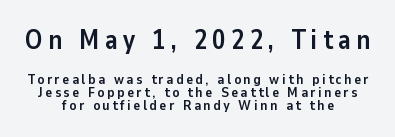
The designer dialed line spacing down below the default. Is the lower block the larger one? No — the upper block carries the bigger type. Both edges are ragged and mirror each other, which tells us the setting is centered. Upright lettering throughout. Stroke thickness is high; the sample reads as a true bold. Any mark beneath the type? The region is blank.
